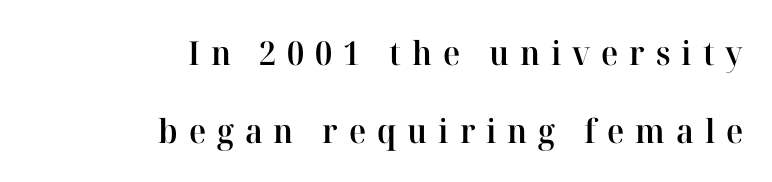
Interline gaps are noticeably wide in this sample. What kind of face is this? One with serifs. All the whitespace from short lines collects on the left. The passage shown is typed in a proportional face where columns would drift. Summary of weight: moderately heavy, a semibold.
